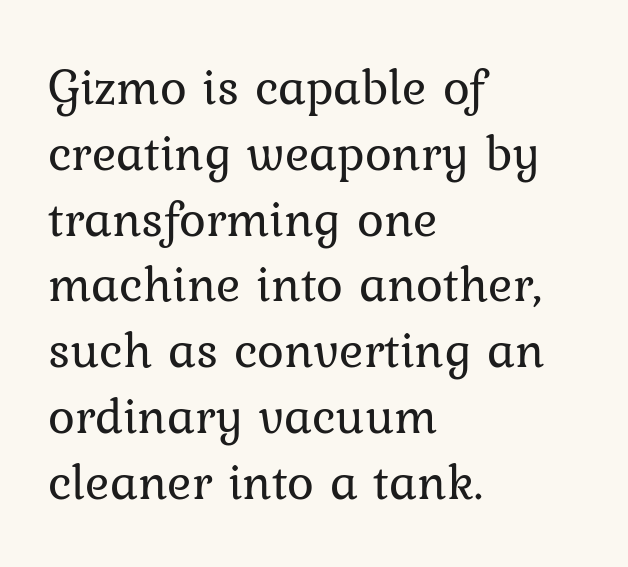
Q: Is the text bold? A: No.
Q: Is the text italic (slanted)? A: No, it is upright.
Q: Is the typeface a serif or a sans-serif typeface? A: Serif.
Q: Is the text underlined? A: No.
Q: How is the paragraph aligned? A: Left-aligned.
Q: Is the spacing between letters normal or unusually wide? A: Normal.
Q: Is the spacing between lines tight, normal or loose? A: Normal.
Q: Width (condensed, normal, or wide)? A: Normal.
Q: Stroke contrast? A: Low.
Q: x-height? A: Medium.
Q: Monospaced? A: No.
